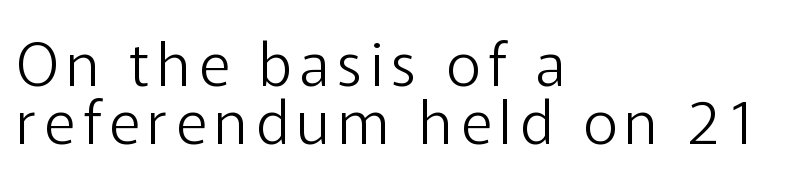
{"serif": "no", "italic": "no", "bold": "no", "weight": "light", "width": "normal", "stroke_contrast": "low", "x_height": "medium", "monospaced": "no", "underline": "no", "align": "left", "line_spacing": "tight", "line_spacing_ratio": 0.96, "glyph_px": 60}
